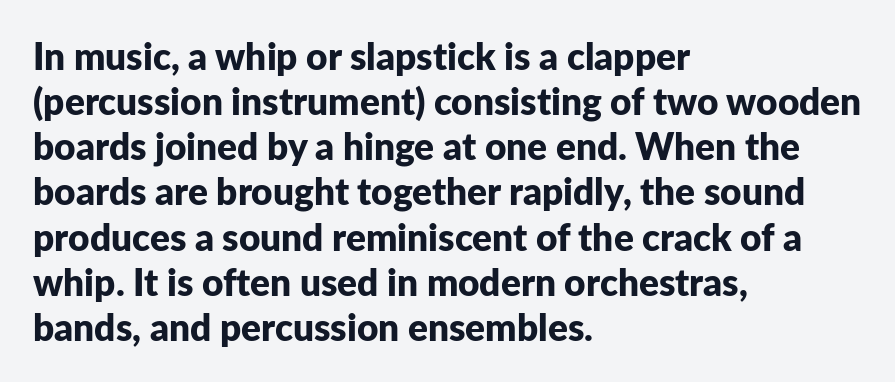
{"serif": "no", "italic": "no", "bold": "yes", "weight": "bold", "width": "normal", "stroke_contrast": "low", "x_height": "medium", "monospaced": "no", "underline": "no", "align": "left", "line_spacing_ratio": 1.22, "letter_spacing": "normal", "letter_spacing_em": 0.0, "glyph_px": 37}
